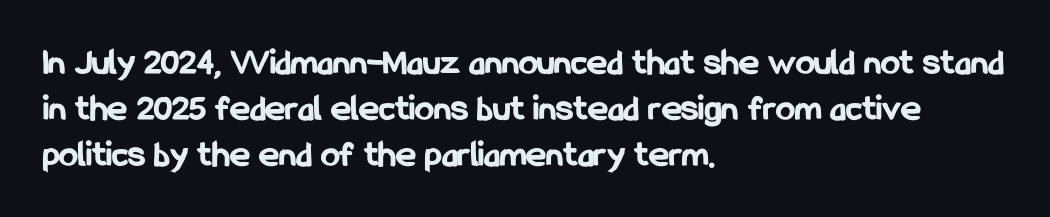
{"serif": "no", "italic": "no", "bold": "yes", "weight": "bold", "width": "condensed", "stroke_contrast": "low", "x_height": "medium", "monospaced": "no", "underline": "no", "align": "left", "line_spacing_ratio": 1.21, "letter_spacing": "normal", "letter_spacing_em": 0.0, "glyph_px": 38}
